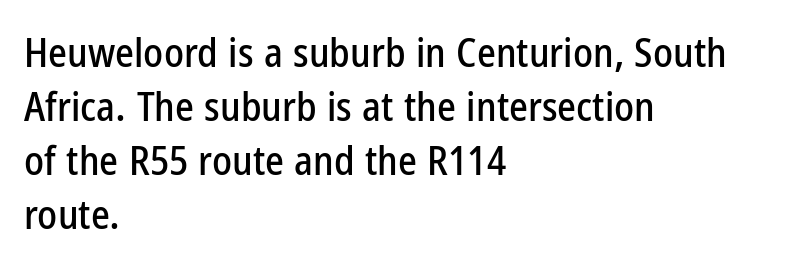
The image shows 40 px condensed sans-serif type, upright; set left-aligned, normal line spacing (1.35x), normal letter spacing, not underlined; low stroke contrast and a medium x-height.
